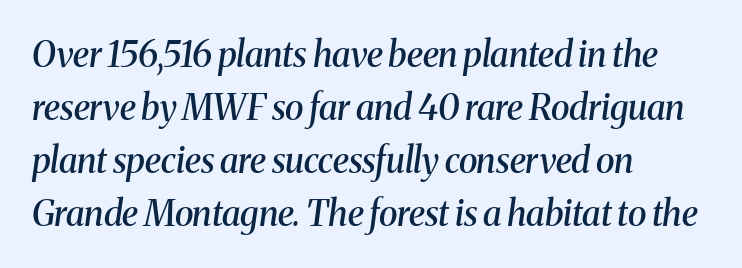
{"serif": "yes", "italic": "yes", "lean": "right", "slant_degrees": 8, "bold": "semi", "weight": "semibold", "width": "normal", "stroke_contrast": "medium", "x_height": "medium", "monospaced": "no", "underline": "no", "align": "left", "line_spacing": "normal", "line_spacing_ratio": 1.51, "letter_spacing": "normal", "letter_spacing_em": 0.0, "glyph_px": 35}
